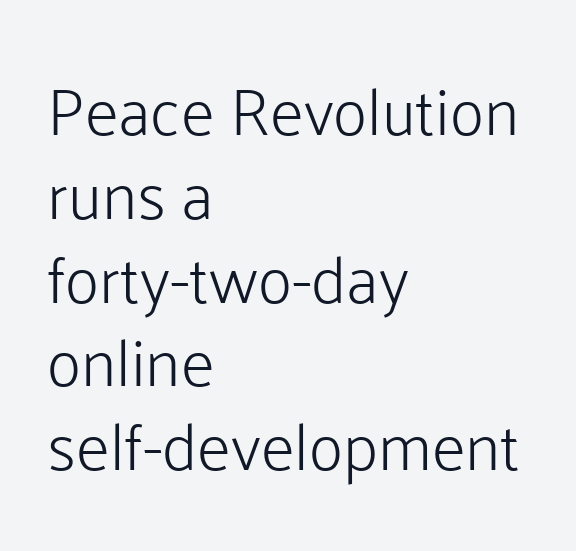
{"serif": "no", "italic": "no", "bold": "no", "weight": "light", "width": "normal", "stroke_contrast": "low", "x_height": "medium", "monospaced": "no", "underline": "no", "align": "left", "line_spacing": "normal", "line_spacing_ratio": 1.27, "letter_spacing": "normal", "letter_spacing_em": 0.0, "glyph_px": 66}
